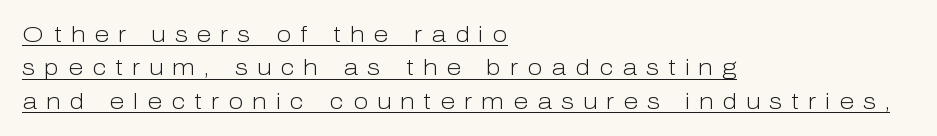
Q: Is the text bold? A: No.
Q: Is the text italic (slanted)? A: No, it is upright.
Q: Is the text underlined? A: Yes.
Q: How is the paragraph aligned? A: Left-aligned.
Q: Is the spacing between letters normal or unusually wide? A: Unusually wide.
Q: Is the spacing between lines tight, normal or loose? A: Normal.
